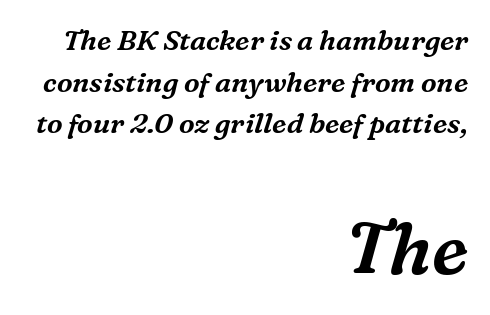
Q: Is the text italic (slanted)? A: Yes, it leans right by about 16 degrees.
Q: Is the typeface a serif or a sans-serif typeface? A: Serif.
Q: Is the text underlined? A: No.
Q: How is the paragraph aligned? A: Right-aligned.
Q: Is the spacing between letters normal or unusually wide? A: Normal.
Q: Is the spacing between lines tight, normal or loose? A: Normal.
Q: Which block of text is set in a larger size, the first (top) or the second (bottom)? A: The second (bottom) one.
Q: Width (condensed, normal, or wide)? A: Normal.
Q: Stroke contrast? A: Medium.
Q: x-height? A: Medium.
Q: Monospaced? A: No.
